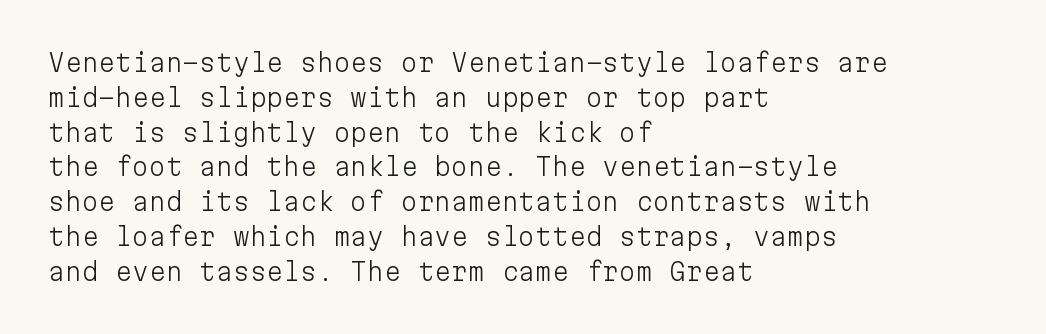
The image shows 24 px text type, upright; set left-aligned, normal line spacing (1.45x), normal letter spacing, not underlined.
